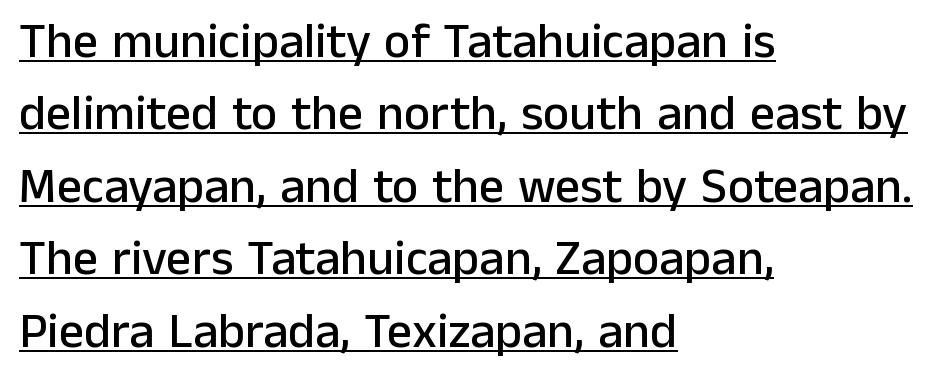
{"serif": "no", "italic": "no", "width": "normal", "stroke_contrast": "low", "x_height": "medium", "monospaced": "no", "underline": "yes", "align": "left", "line_spacing": "normal", "line_spacing_ratio": 1.45, "letter_spacing": "normal", "letter_spacing_em": 0.0, "glyph_px": 50}
